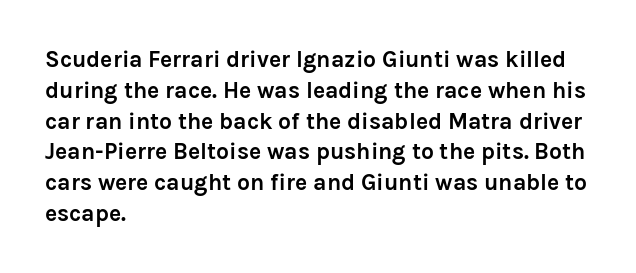
{"italic": "no", "bold": "yes", "underline": "no", "align": "left", "line_spacing": "normal", "line_spacing_ratio": 1.34, "letter_spacing": "normal", "letter_spacing_em": 0.0, "glyph_px": 23}
